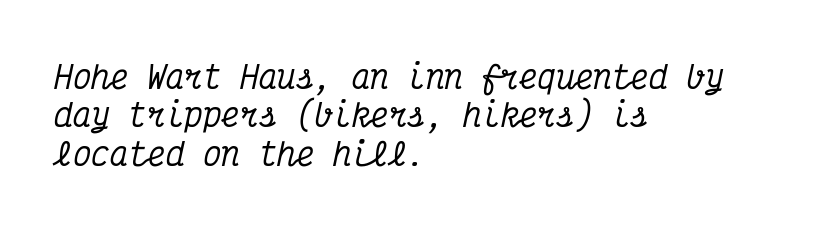
Think of a typewriter: that constant character pitch is what you see here. Glyph-to-glyph distance matches everyday printed text. This sample uses an oblique cut, with every glyph tilted off the vertical. Left-aligned paragraph, ragged on the right.
